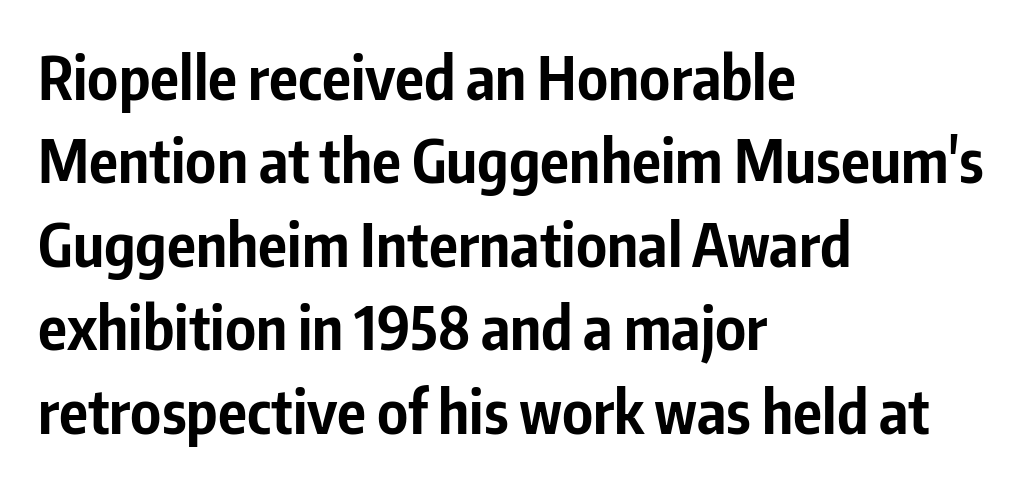
The image shows 60 px bold, condensed sans-serif type, upright; set left-aligned, normal line spacing (1.39x), normal letter spacing, not underlined; low stroke contrast and a medium x-height.
